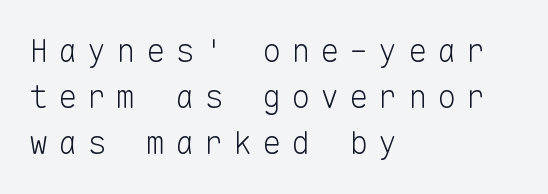
Vertical stems look standard width or narrower in stroke. Every row of glyphs begins at an identical x-position on the left. In terms of leading, this rendering sits right in the middle. Nope, no serifs anywhere on these letters.
